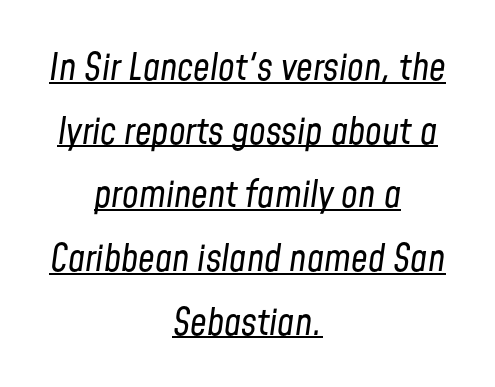
{"italic": "yes", "lean": "right", "slant_degrees": 8, "bold": "no", "weight": "regular", "width": "condensed", "stroke_contrast": "low", "x_height": "medium", "monospaced": "no", "underline": "yes", "align": "center", "line_spacing_ratio": 1.72, "letter_spacing": "normal", "letter_spacing_em": 0.0, "glyph_px": 37}
